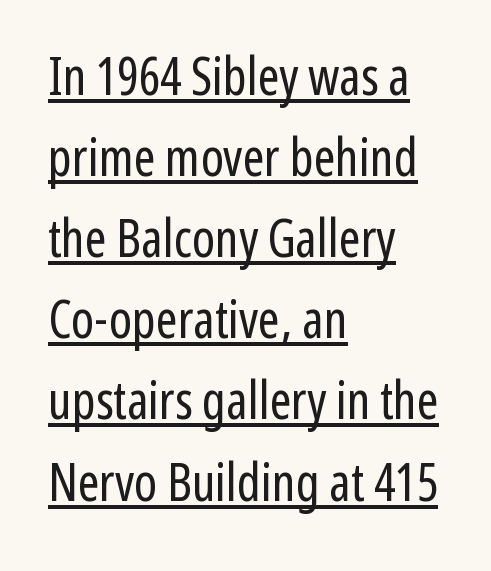
{"serif": "no", "italic": "no", "bold": "no", "weight": "regular", "width": "condensed", "stroke_contrast": "low", "x_height": "medium", "monospaced": "no", "underline": "yes", "align": "left", "line_spacing": "normal", "line_spacing_ratio": 1.56, "letter_spacing": "normal", "letter_spacing_em": 0.0, "glyph_px": 52}
